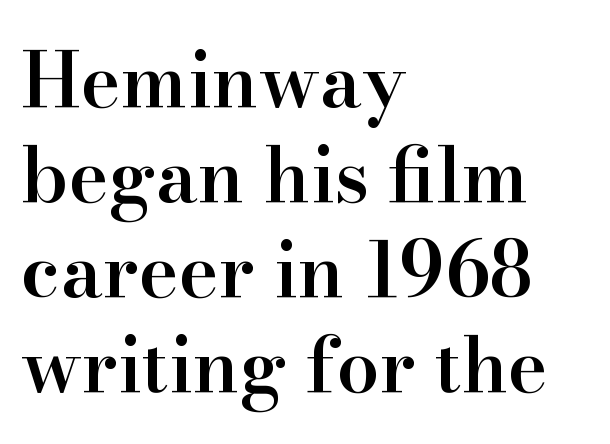
The image shows 76 px semibold serif type, upright; set left-aligned, normal line spacing (1.25x), normal letter spacing, not underlined; high stroke contrast and a small x-height.
